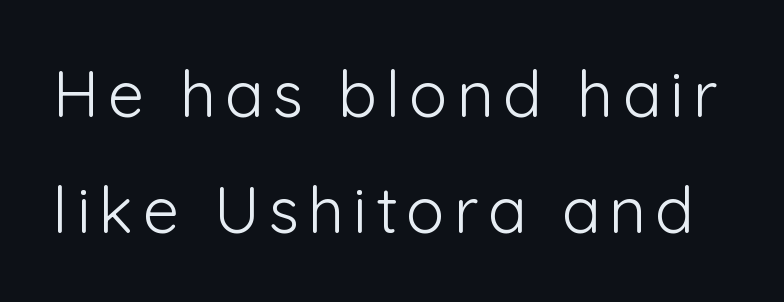
{"serif": "no", "italic": "no", "bold": "no", "weight": "light", "width": "normal", "stroke_contrast": "low", "x_height": "medium", "monospaced": "no", "underline": "no", "line_spacing_ratio": 1.81, "glyph_px": 64}
